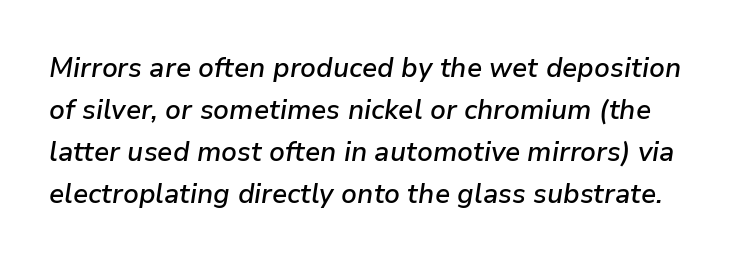
{"italic": "yes", "lean": "right", "slant_degrees": 9, "bold": "semi", "underline": "no", "line_spacing": "normal", "line_spacing_ratio": 1.56, "letter_spacing": "normal", "letter_spacing_em": 0.0, "glyph_px": 27}
